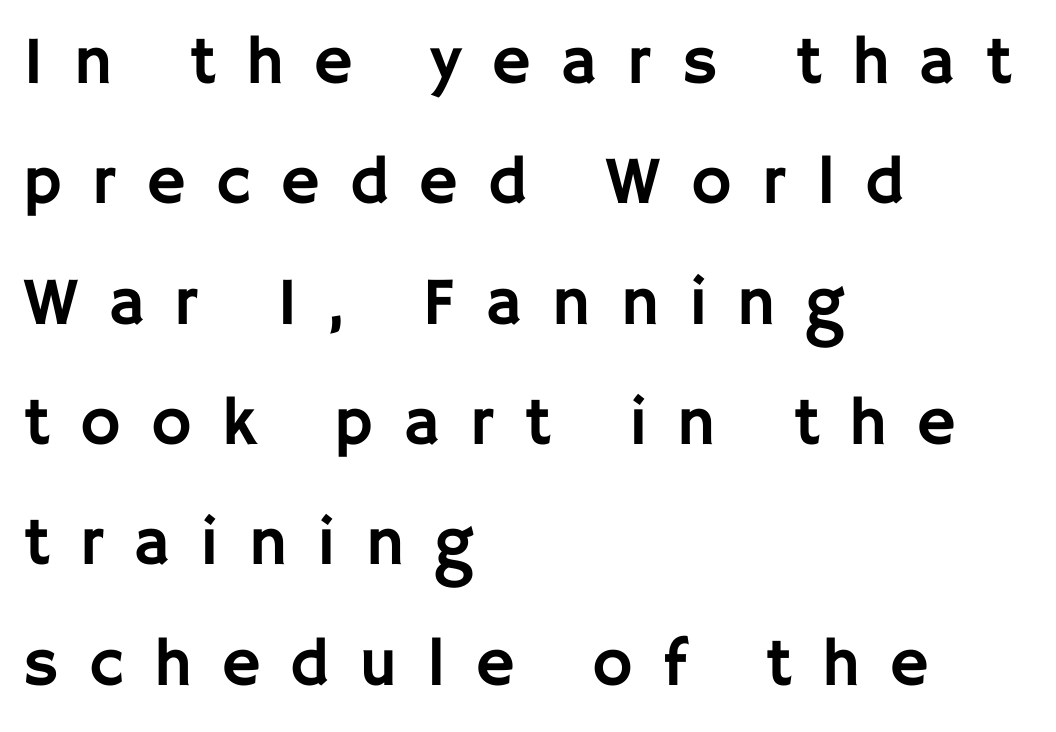
{"serif": "no", "italic": "no", "width": "normal", "stroke_contrast": "low", "x_height": "large", "monospaced": "no", "underline": "no", "align": "left", "line_spacing_ratio": 1.77, "letter_spacing": "wide", "letter_spacing_em": 0.44, "glyph_px": 68}
